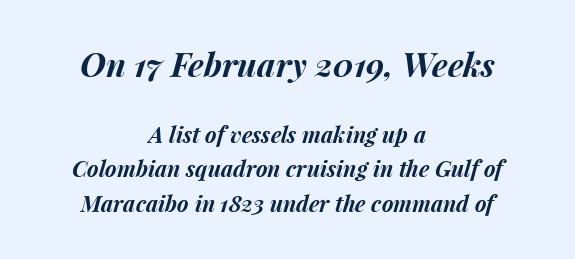
The image shows 33 px bold type, italic (leaning right); set centered, normal line spacing (1.56x), normal letter spacing, not underlined; the first (top) block is 1.5x larger; medium stroke contrast and a medium x-height.
